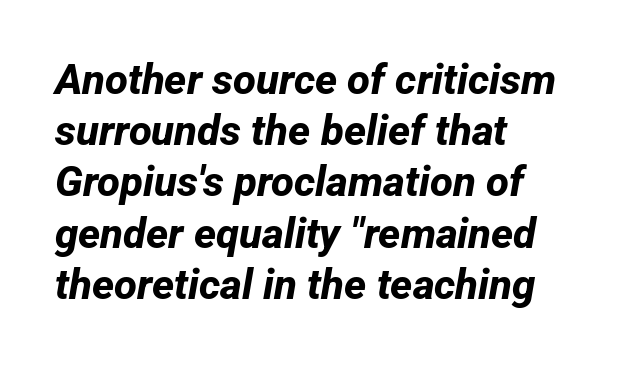
Q: Is the text bold? A: Yes.
Q: Is the typeface a serif or a sans-serif typeface? A: Sans-serif.
Q: Is the text underlined? A: No.
Q: How is the paragraph aligned? A: Left-aligned.
Q: Is the spacing between letters normal or unusually wide? A: Normal.
Q: Width (condensed, normal, or wide)? A: Normal.
Q: Stroke contrast? A: Low.
Q: x-height? A: Medium.
Q: Monospaced? A: No.
